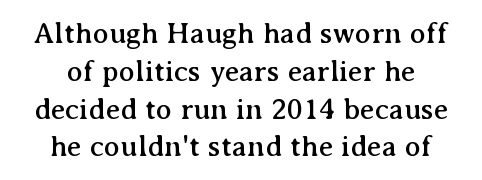
Q: Is the text italic (slanted)? A: No, it is upright.
Q: Is the typeface a serif or a sans-serif typeface? A: Serif.
Q: Is the text underlined? A: No.
Q: How is the paragraph aligned? A: Centered.
Q: Is the spacing between letters normal or unusually wide? A: Normal.
Q: Is the spacing between lines tight, normal or loose? A: Normal.
Q: Width (condensed, normal, or wide)? A: Normal.
Q: Stroke contrast? A: Medium.
Q: x-height? A: Medium.
Q: Monospaced? A: No.
